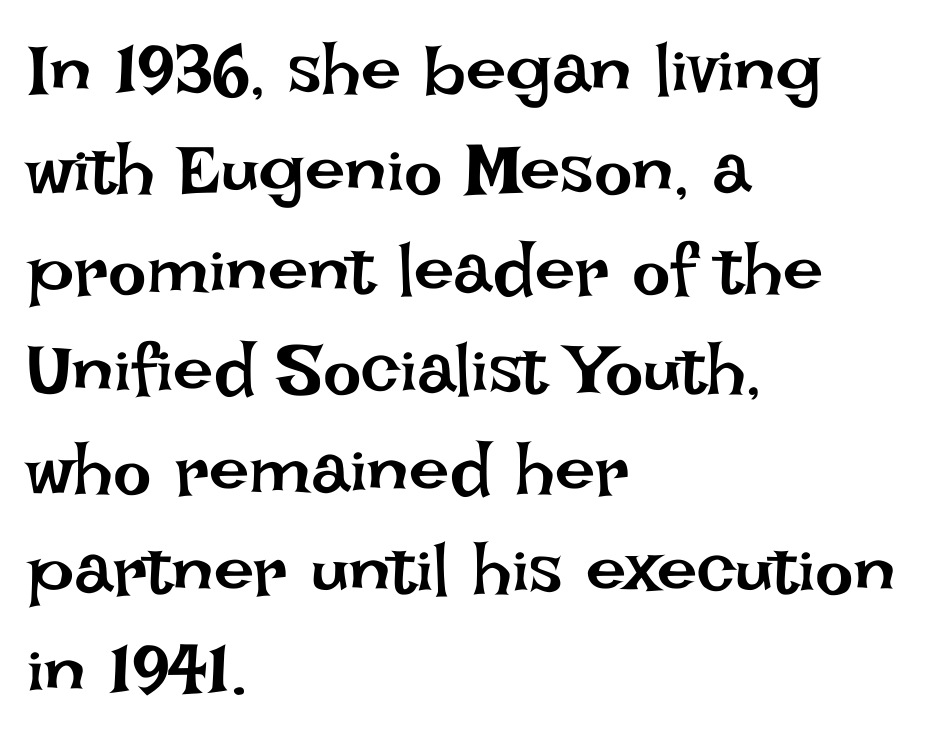
{"italic": "no", "bold": "no", "weight": "regular", "width": "normal", "stroke_contrast": "low", "x_height": "large", "monospaced": "no", "underline": "no", "align": "left", "line_spacing": "normal", "line_spacing_ratio": 1.39, "letter_spacing": "normal", "letter_spacing_em": 0.0, "glyph_px": 72}
